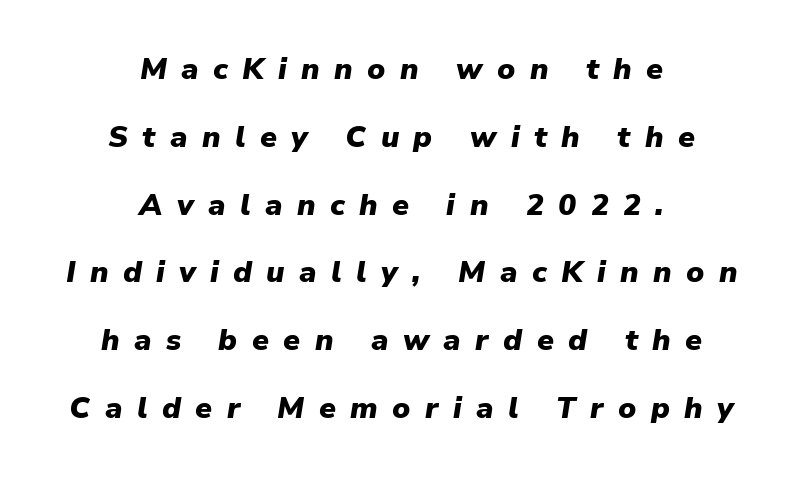
Q: Is the text bold? A: Yes.
Q: Is the text italic (slanted)? A: Yes, it leans right by about 9 degrees.
Q: Is the text underlined? A: No.
Q: How is the paragraph aligned? A: Centered.
Q: Is the spacing between letters normal or unusually wide? A: Unusually wide.
Q: Is the spacing between lines tight, normal or loose? A: Loose.
Q: Width (condensed, normal, or wide)? A: Normal.
Q: Stroke contrast? A: Low.
Q: x-height? A: Medium.
Q: Monospaced? A: No.
